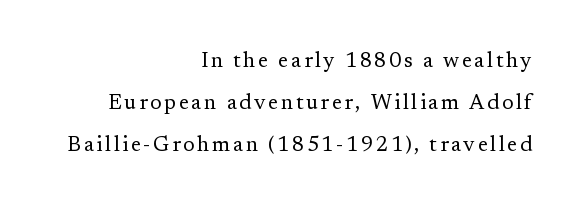
Q: Is the text bold? A: No.
Q: Is the text italic (slanted)? A: No, it is upright.
Q: Is the text underlined? A: No.
Q: How is the paragraph aligned? A: Right-aligned.
Q: Is the spacing between lines tight, normal or loose? A: Loose.
